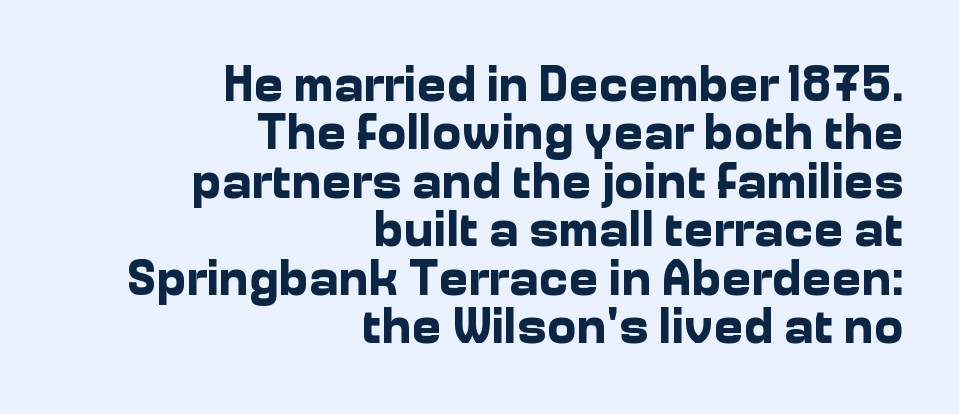
Q: Is the text bold? A: Yes.
Q: Is the text italic (slanted)? A: No, it is upright.
Q: Is the typeface a serif or a sans-serif typeface? A: Sans-serif.
Q: Is the text underlined? A: No.
Q: How is the paragraph aligned? A: Right-aligned.
Q: Is the spacing between letters normal or unusually wide? A: Normal.
Q: Is the spacing between lines tight, normal or loose? A: Tight.
Q: Width (condensed, normal, or wide)? A: Normal.
Q: Stroke contrast? A: Low.
Q: x-height? A: Medium.
Q: Monospaced? A: No.
